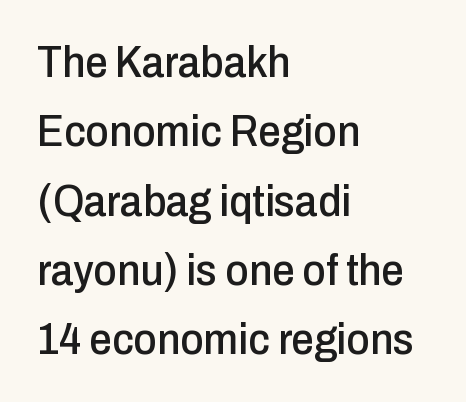
{"serif": "no", "italic": "no", "width": "condensed", "stroke_contrast": "low", "x_height": "medium", "monospaced": "no", "underline": "no", "align": "left", "line_spacing": "normal", "line_spacing_ratio": 1.54, "letter_spacing": "normal", "letter_spacing_em": 0.0, "glyph_px": 45}
